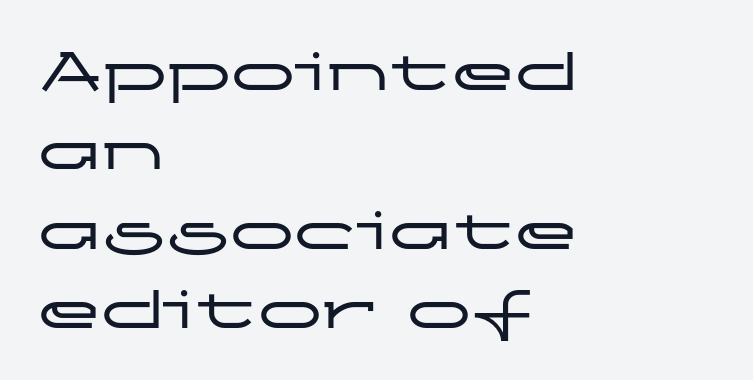
Spacing verdict: proportional, widths tailored to each character. Typeset ragged right — the left edge is the straight one. A clean baseline with only descenders dipping below it. Grotesque or geometric, the face here clearly has no serifs.
